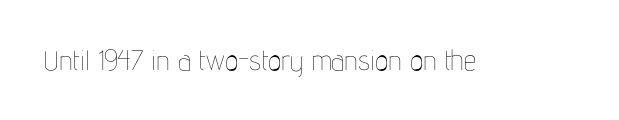
Q: Is the text bold? A: No.
Q: Is the text italic (slanted)? A: No, it is upright.
Q: Is the text underlined? A: No.
Q: Is the spacing between letters normal or unusually wide? A: Normal.
Q: Width (condensed, normal, or wide)? A: Condensed.
Q: Stroke contrast? A: Low.
Q: x-height? A: Medium.
Q: Monospaced? A: No.
